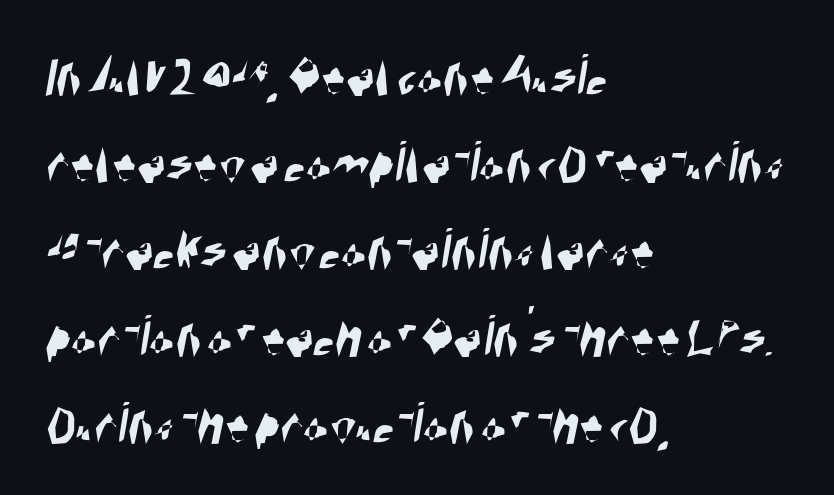
{"serif": "no", "width": "condensed", "stroke_contrast": "high", "x_height": "large", "monospaced": "no", "underline": "no", "align": "left", "line_spacing": "normal", "line_spacing_ratio": 1.45, "letter_spacing": "normal", "letter_spacing_em": 0.0, "glyph_px": 60}
